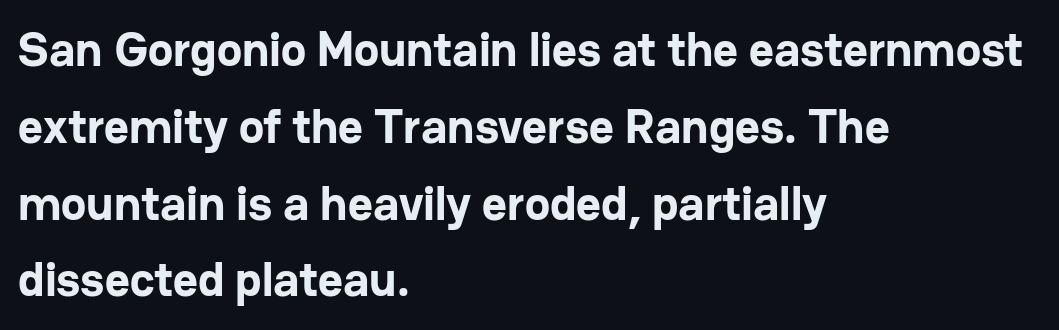
Students, this is bold: see how much ink each stroke carries. Line beginnings align vertically; line endings do not. This sample has the flowing, uneven cadence of proportional lettering. How are the letters spaced? Ordinarily, with no added tracking. Vertically, the passage feels balanced, rows spaced as you'd expect. The rendering shows plain stroke endings on the letterforms — a sans-serif design.
